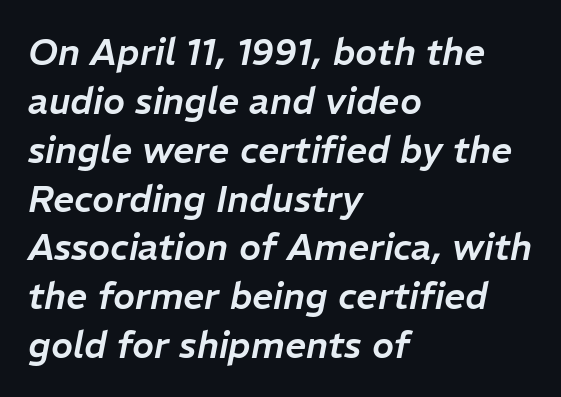
This sample is left-justified, so line endings fall wherever the words run out. Leading matches the norm, producing a regular column. Is this a fixed-width face? No — the glyphs have proportional, varying widths. You can tell it's italic because the verticals aren't actually vertical. A clean baseline with only descenders dipping below it.
